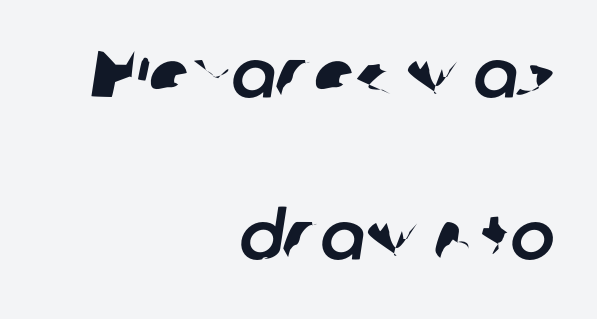
{"serif": "no", "width": "normal", "stroke_contrast": "low", "x_height": "medium", "monospaced": "no", "underline": "no", "align": "right", "line_spacing": "loose", "line_spacing_ratio": 2.45, "letter_spacing": "normal", "letter_spacing_em": 0.0, "glyph_px": 66}
